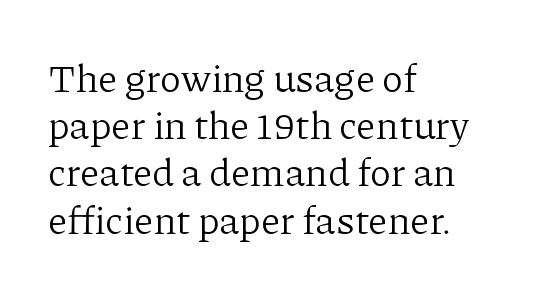
Q: Is the text bold? A: No.
Q: Is the text italic (slanted)? A: No, it is upright.
Q: Is the typeface a serif or a sans-serif typeface? A: Serif.
Q: Is the text underlined? A: No.
Q: How is the paragraph aligned? A: Left-aligned.
Q: Is the spacing between letters normal or unusually wide? A: Normal.
Q: Width (condensed, normal, or wide)? A: Normal.
Q: Stroke contrast? A: Low.
Q: x-height? A: Medium.
Q: Monospaced? A: No.
